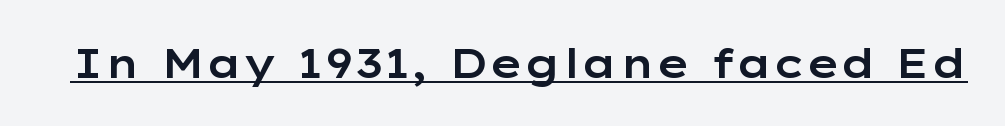
Every stem runs plumb, perpendicular to the baseline. You can see a thin bar hugging the bottom of the glyphs. To sum up the face: it is a sans, with no serifs. Note the varied advance widths — an 'i' is clearly narrower than an 'm'. The rendering keeps characters at their native spacing.
